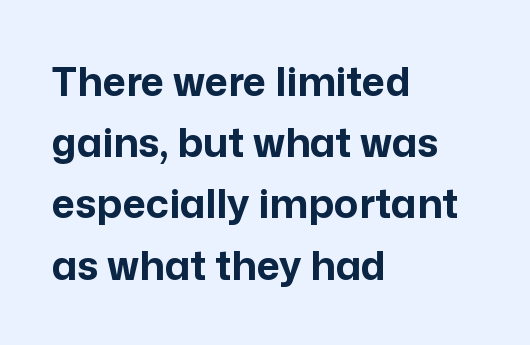
Q: Is the text bold? A: Yes.
Q: Is the text italic (slanted)? A: No, it is upright.
Q: Is the typeface a serif or a sans-serif typeface? A: Sans-serif.
Q: Is the text underlined? A: No.
Q: How is the paragraph aligned? A: Left-aligned.
Q: Is the spacing between letters normal or unusually wide? A: Normal.
Q: Is the spacing between lines tight, normal or loose? A: Normal.
Q: Width (condensed, normal, or wide)? A: Normal.
Q: Stroke contrast? A: Low.
Q: x-height? A: Medium.
Q: Monospaced? A: No.
